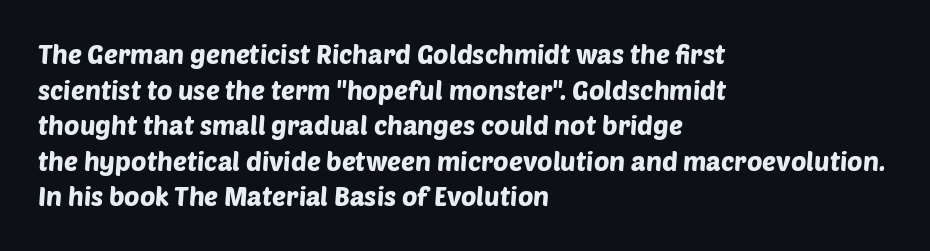
Q: Is the text underlined? A: No.
Q: How is the paragraph aligned? A: Left-aligned.
Q: Is the spacing between letters normal or unusually wide? A: Normal.
Q: Is the spacing between lines tight, normal or loose? A: Normal.
